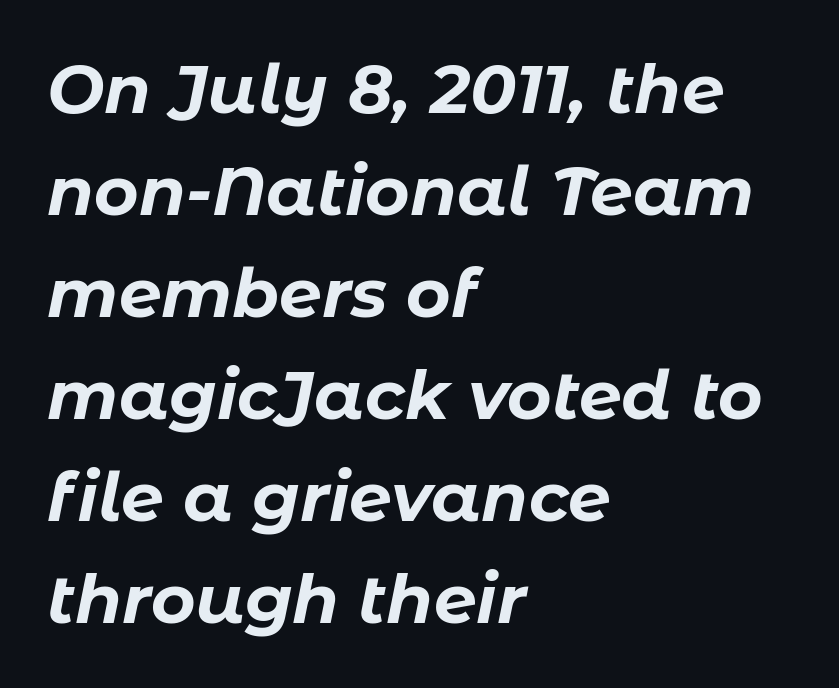
{"italic": "yes", "lean": "right", "slant_degrees": 11, "bold": "yes", "weight": "bold", "width": "normal", "stroke_contrast": "low", "x_height": "medium", "monospaced": "no", "underline": "no", "align": "left", "line_spacing": "normal", "line_spacing_ratio": 1.5, "letter_spacing": "normal", "letter_spacing_em": 0.0, "glyph_px": 68}
